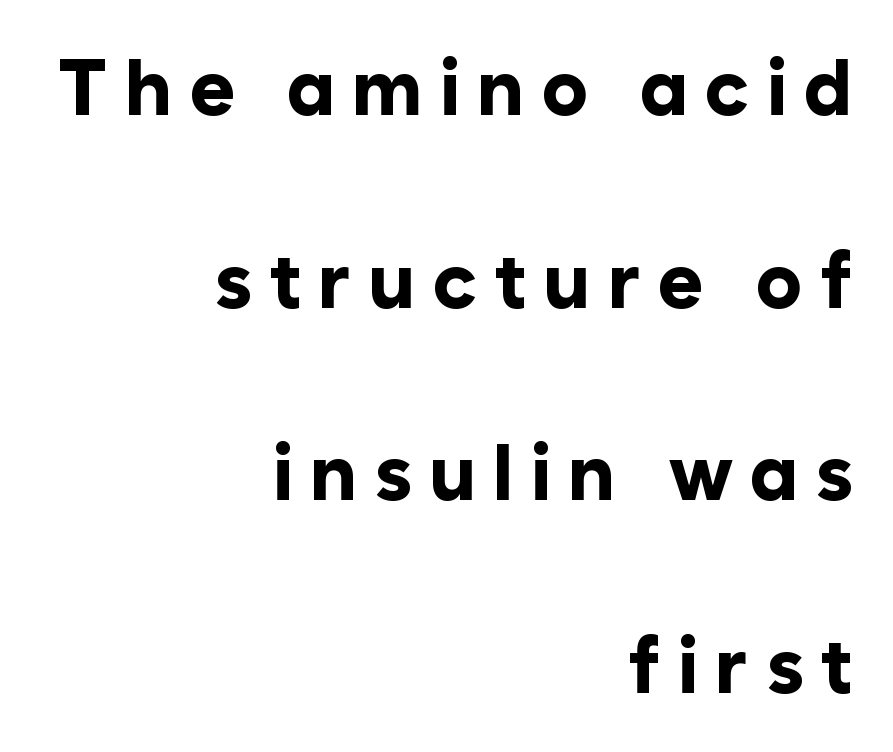
{"serif": "no", "italic": "no", "bold": "yes", "weight": "bold", "width": "normal", "stroke_contrast": "low", "x_height": "medium", "monospaced": "no", "underline": "no", "align": "right", "line_spacing": "loose", "line_spacing_ratio": 2.47, "letter_spacing": "wide", "letter_spacing_em": 0.21, "glyph_px": 78}
